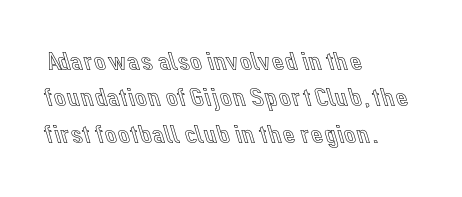
The image shows 27 px text type; set left-aligned, normal line spacing (1.35x), normal letter spacing, not underlined.
